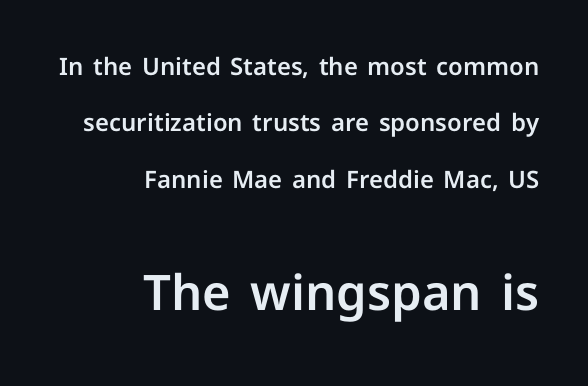
Type without underlining. Each letter keeps its own natural width here, so spacing adapts to shape. Block two is the big one; block one sits smaller above it. Caption: multi-line text, flush right, ragged left.
